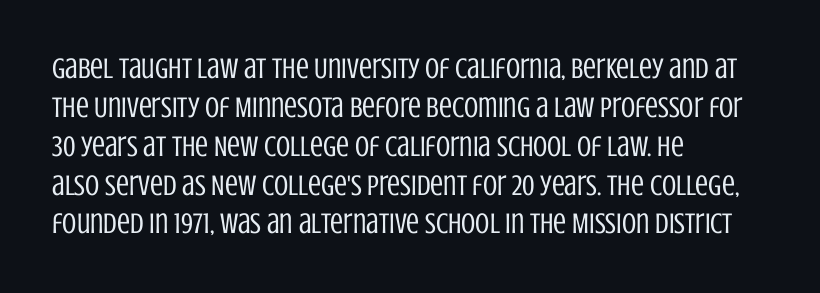
{"serif": "no", "italic": "no", "bold": "no", "weight": "regular", "width": "condensed", "stroke_contrast": "low", "x_height": "large", "monospaced": "no", "underline": "no", "align": "left", "line_spacing": "normal", "line_spacing_ratio": 1.34, "letter_spacing": "normal", "letter_spacing_em": 0.0, "glyph_px": 29}
